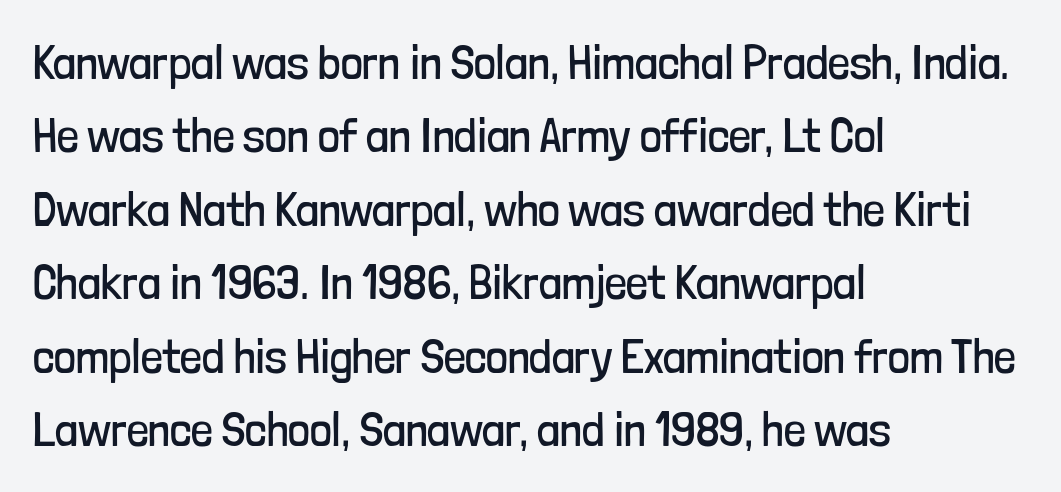
{"serif": "no", "italic": "no", "bold": "no", "weight": "regular", "width": "condensed", "stroke_contrast": "low", "x_height": "medium", "monospaced": "no", "underline": "no", "align": "left", "line_spacing": "normal", "line_spacing_ratio": 1.53, "letter_spacing": "normal", "letter_spacing_em": 0.0, "glyph_px": 48}
